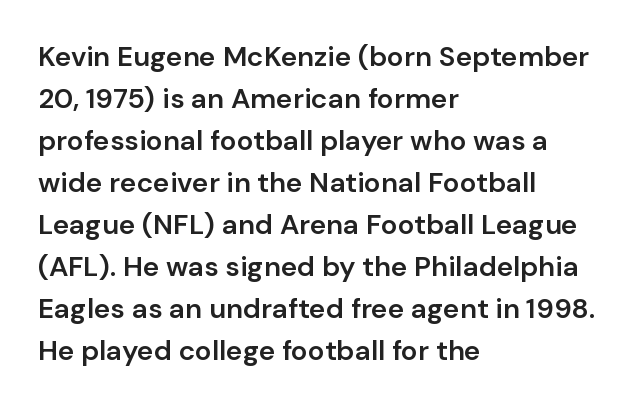
The image shows 28 px semibold sans-serif type, upright; set left-aligned, normal line spacing (1.5x), normal letter spacing, not underlined; low stroke contrast and a medium x-height.
